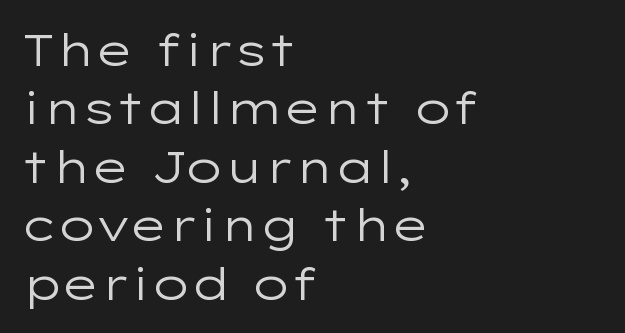
{"serif": "no", "italic": "no", "bold": "no", "weight": "regular", "width": "wide", "stroke_contrast": "low", "x_height": "medium", "monospaced": "no", "underline": "no", "align": "left", "line_spacing": "normal", "line_spacing_ratio": 1.3, "letter_spacing": "normal", "letter_spacing_em": 0.0, "glyph_px": 45}
